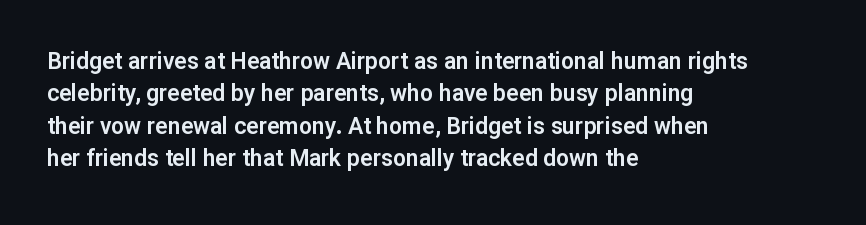
{"italic": "no", "underline": "no", "align": "left", "line_spacing": "normal", "line_spacing_ratio": 1.41, "letter_spacing": "normal", "letter_spacing_em": 0.0, "glyph_px": 23}
